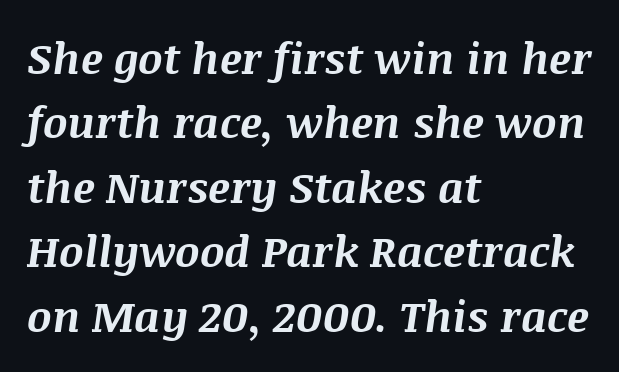
Summary of weight: heavy, a full bold. Notice how the passage keeps a crisp vertical edge on the left only. The lettering tilts uniformly, giving the passage an italic look. Default kerning and tracking; the words read as compact shapes. The vertical gap from one line to the next is medium. The words here are not underlined.
